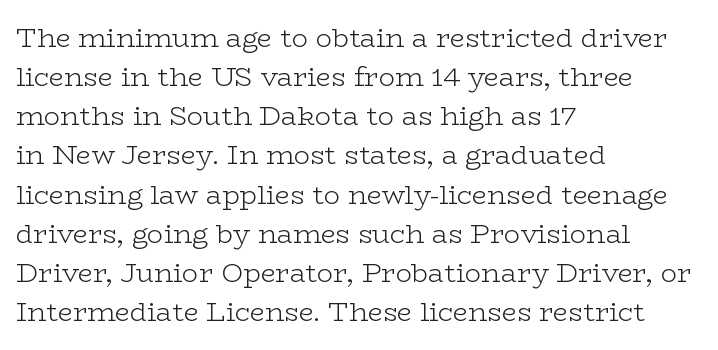
The image shows 27 px text type, upright; set left-aligned, normal line spacing (1.45x), normal letter spacing, not underlined.
